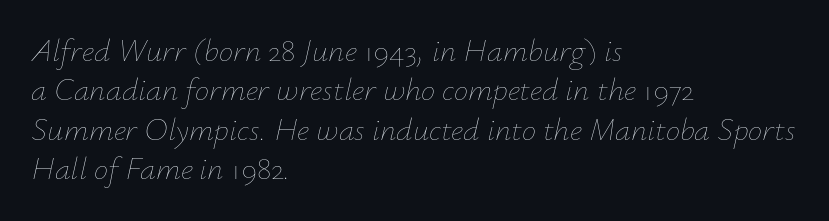
Q: Is the text bold? A: No.
Q: Is the text italic (slanted)? A: Yes, it leans right by about 12 degrees.
Q: Is the text underlined? A: No.
Q: How is the paragraph aligned? A: Left-aligned.
Q: Is the spacing between letters normal or unusually wide? A: Normal.
Q: Width (condensed, normal, or wide)? A: Normal.
Q: Stroke contrast? A: Low.
Q: x-height? A: Small.
Q: Monospaced? A: No.
